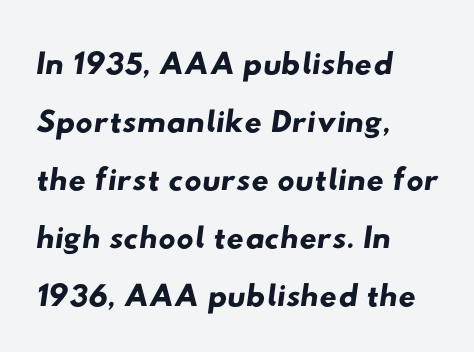
The image shows 48 px wide sans-serif type; set left-aligned, line spacing 1.21x, normal letter spacing, not underlined; low stroke contrast and a small x-height.
